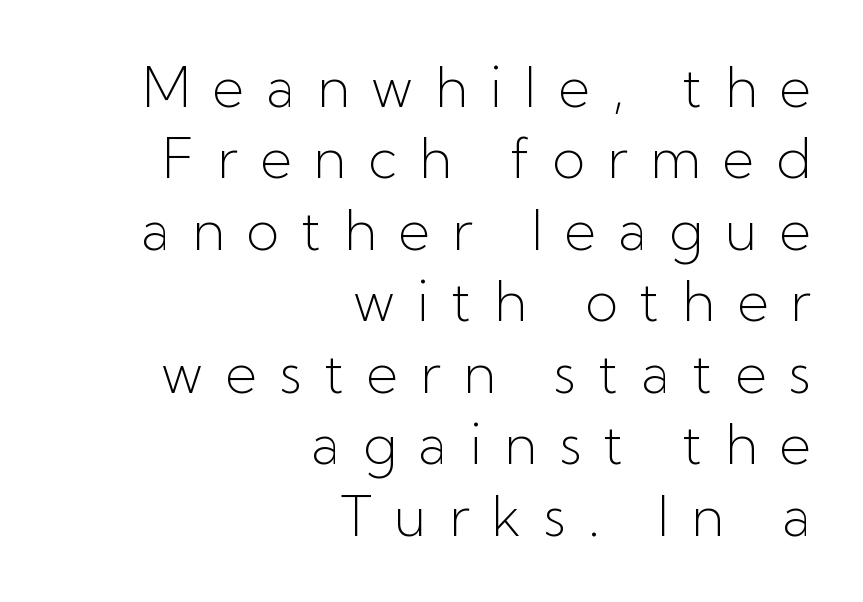
Q: Is the text bold? A: No.
Q: Is the text italic (slanted)? A: No, it is upright.
Q: Is the typeface a serif or a sans-serif typeface? A: Sans-serif.
Q: Is the text underlined? A: No.
Q: How is the paragraph aligned? A: Right-aligned.
Q: Is the spacing between letters normal or unusually wide? A: Unusually wide.
Q: Is the spacing between lines tight, normal or loose? A: Normal.
Q: Width (condensed, normal, or wide)? A: Normal.
Q: Stroke contrast? A: Low.
Q: x-height? A: Medium.
Q: Monospaced? A: No.
